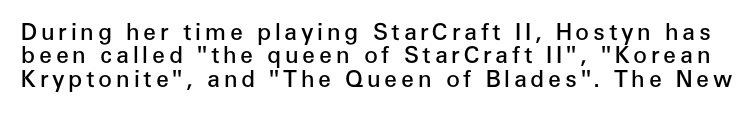
The image shows 23 px text type, upright; set tight line spacing (1.02x), not underlined.
